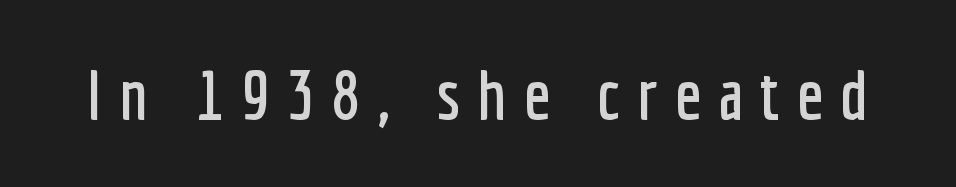
The image shows 70 px condensed sans-serif type, upright; set unusually wide letter spacing (+0.24 em), not underlined; low stroke contrast and a medium x-height.
